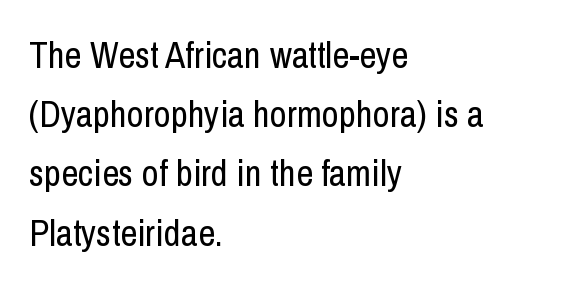
{"serif": "no", "italic": "no", "bold": "no", "weight": "regular", "width": "condensed", "stroke_contrast": "low", "x_height": "medium", "monospaced": "no", "underline": "no", "align": "left", "line_spacing": "normal", "line_spacing_ratio": 1.6, "letter_spacing": "normal", "letter_spacing_em": 0.0, "glyph_px": 37}
